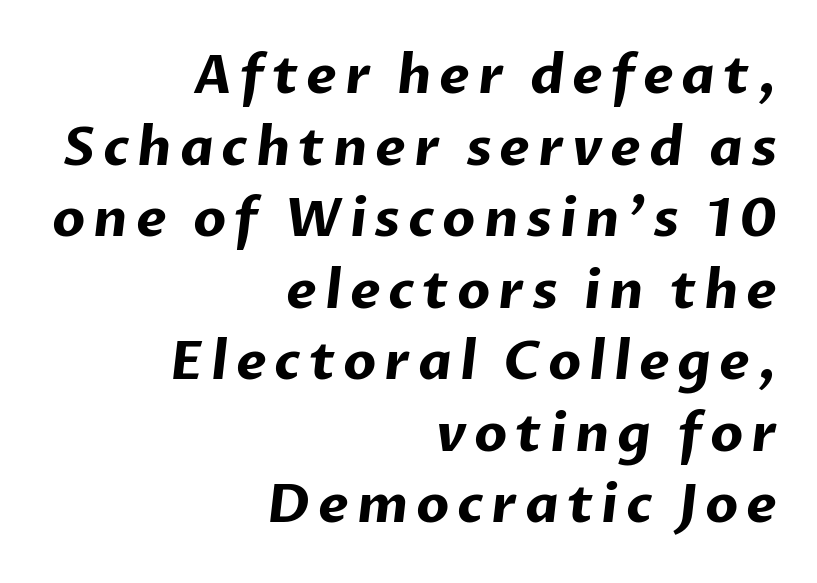
Plain, unruled lines of type. The letters carry no serifs — their stems end cleanly without finishing strokes. You could not count columns in this text — the font is proportionally spaced. These lines carry a lot of weight — the face is fully bold. Caption: multi-line text, flush right, ragged left.
